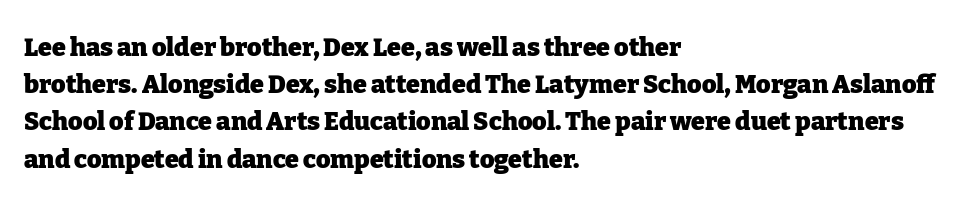
The image shows 25 px bold type, upright; set left-aligned, normal line spacing (1.49x), normal letter spacing, not underlined.
